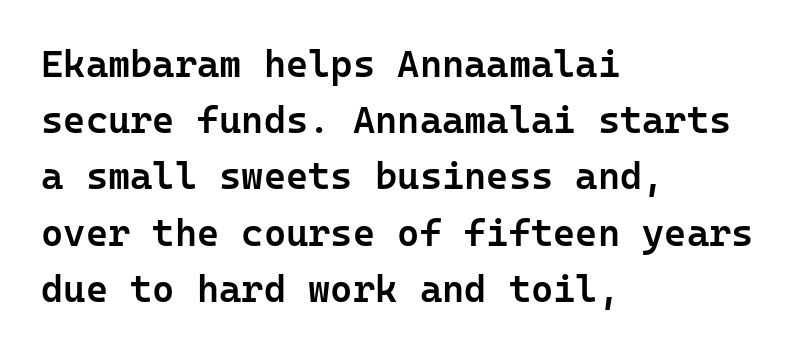
{"serif": "no", "italic": "no", "bold": "semi", "weight": "semibold", "width": "normal", "stroke_contrast": "low", "x_height": "medium", "underline": "no", "align": "left", "line_spacing": "normal", "line_spacing_ratio": 1.48, "letter_spacing": "normal", "letter_spacing_em": 0.0, "glyph_px": 38}
